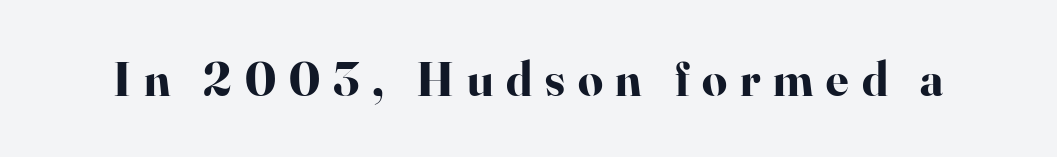
{"serif": "yes", "italic": "no", "bold": "yes", "weight": "bold", "width": "normal", "stroke_contrast": "high", "x_height": "small", "monospaced": "no", "underline": "no", "letter_spacing": "wide", "letter_spacing_em": 0.26, "glyph_px": 49}
